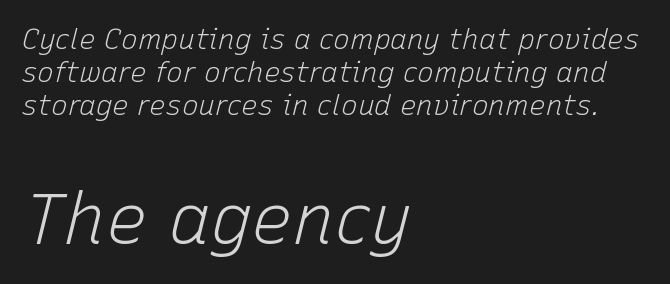
The image shows 70 px light type, italic (leaning right); set left-aligned, line spacing 1.17x, normal letter spacing, not underlined; the second (bottom) block is 2.5x larger; low stroke contrast and a medium x-height.
